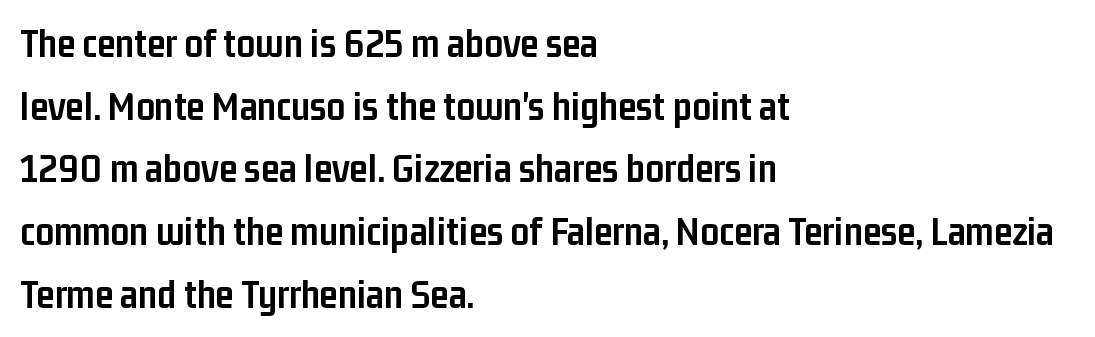
{"serif": "no", "italic": "no", "bold": "yes", "weight": "semibold", "width": "condensed", "stroke_contrast": "low", "x_height": "medium", "monospaced": "no", "underline": "no", "align": "left", "line_spacing": "normal", "line_spacing_ratio": 1.53, "letter_spacing": "normal", "letter_spacing_em": 0.0, "glyph_px": 41}
